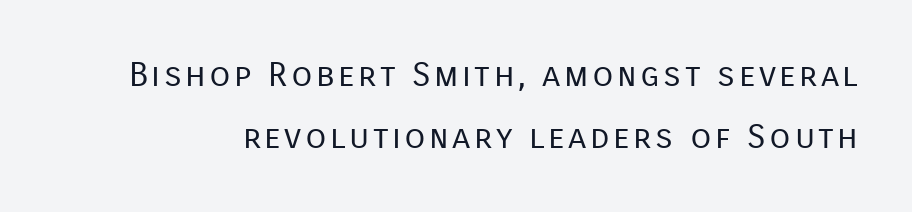
This is sans-serif lettering, the kind often seen on screens and signage. Each row of text sits above clean, open space. Varying glyph widths throughout — classic text-font behaviour. The lettering holds an erect, upright posture throughout. The font is comparable to plain body text, perhaps lighter.
